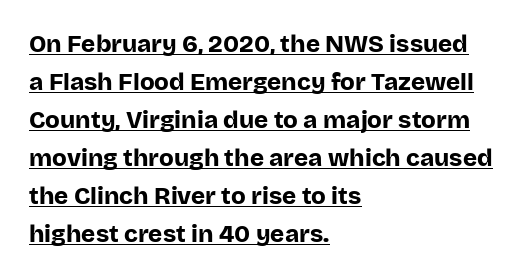
The image shows 24 px bold type, upright; set left-aligned, normal line spacing (1.58x), normal letter spacing, underlined.
